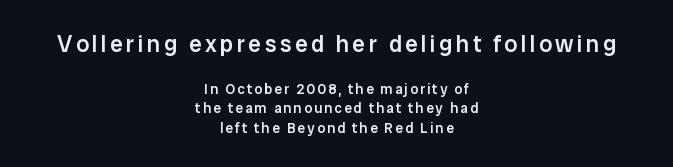
Horizontal alignment here is central, giving a formal, balanced look. This sample keeps an unexceptional amount of space between lines. You can tell it's not italic because the verticals are truly vertical. Which of the two is more prominent by size? The first, at the top.
